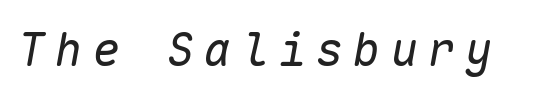
The image shows 46 px regular-weight type, italic (leaning right), monospaced; set unusually wide letter spacing (+0.21 em), not underlined; low stroke contrast and a medium x-height.
